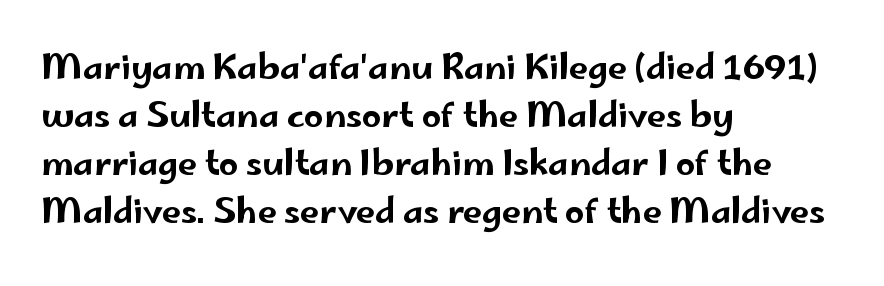
The image shows 34 px wide sans-serif type, upright; set left-aligned, normal line spacing (1.41x), normal letter spacing, not underlined; low stroke contrast and a small x-height.
